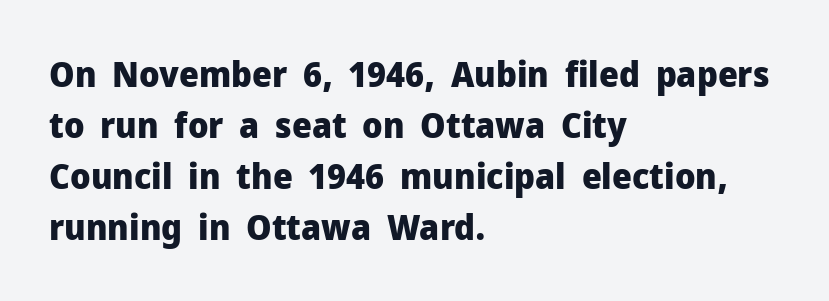
The image shows 35 px heavy sans-serif type, upright; set left-aligned, normal line spacing (1.46x), normal letter spacing, not underlined; low stroke contrast and a medium x-height.
